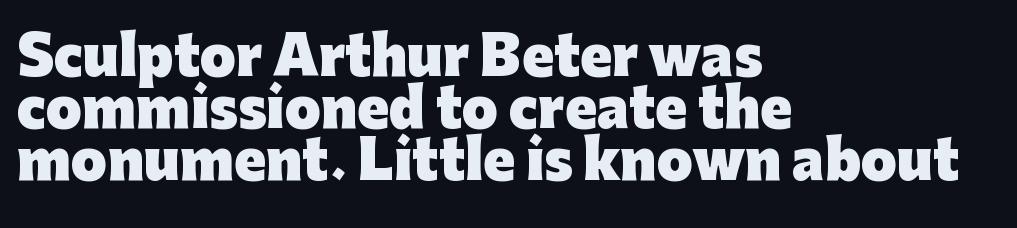
{"serif": "no", "italic": "no", "bold": "yes", "weight": "heavy", "width": "normal", "stroke_contrast": "low", "x_height": "medium", "monospaced": "no", "underline": "no", "align": "left", "line_spacing": "tight", "line_spacing_ratio": 1.0, "letter_spacing": "normal", "letter_spacing_em": 0.0, "glyph_px": 52}
